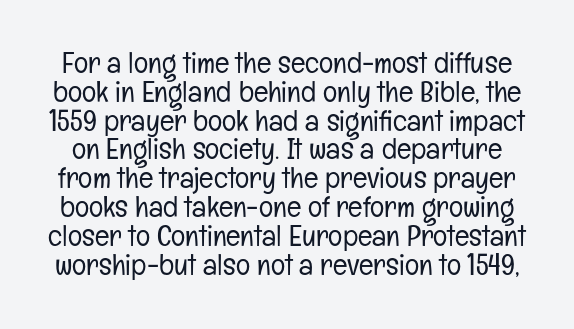
Q: Is the text bold? A: No.
Q: Is the text italic (slanted)? A: No, it is upright.
Q: Is the typeface a serif or a sans-serif typeface? A: Sans-serif.
Q: Is the text underlined? A: No.
Q: Is the spacing between letters normal or unusually wide? A: Normal.
Q: Is the spacing between lines tight, normal or loose? A: Tight.
Q: Width (condensed, normal, or wide)? A: Condensed.
Q: Stroke contrast? A: Low.
Q: x-height? A: Medium.
Q: Monospaced? A: No.
